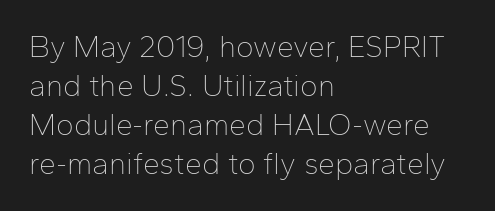
The line texture is even and compact thanks to regular tracking. A typesetter would call this proportional, since set widths differ per character. This rendering features lettering with no underline. The letters look calm and open, with moderate or lighter stems. Short and long lines alike share a common starting point at left. Look at the bottom of the vertical strokes: they stop flat, with no serifs.
